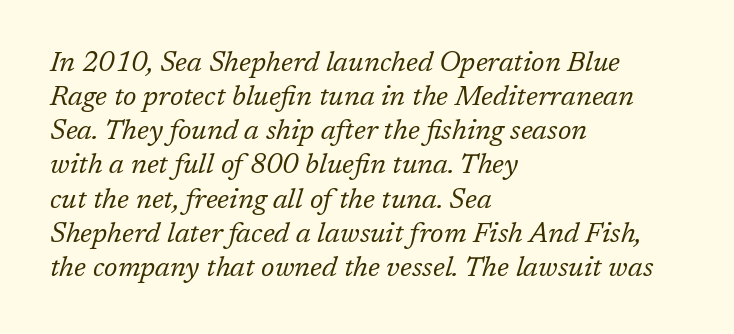
Q: Is the text bold? A: No.
Q: Is the text italic (slanted)? A: Yes, it leans right by about 17 degrees.
Q: Is the typeface a serif or a sans-serif typeface? A: Serif.
Q: Is the text underlined? A: No.
Q: How is the paragraph aligned? A: Left-aligned.
Q: Is the spacing between letters normal or unusually wide? A: Normal.
Q: Width (condensed, normal, or wide)? A: Normal.
Q: Stroke contrast? A: Low.
Q: x-height? A: Medium.
Q: Monospaced? A: No.
